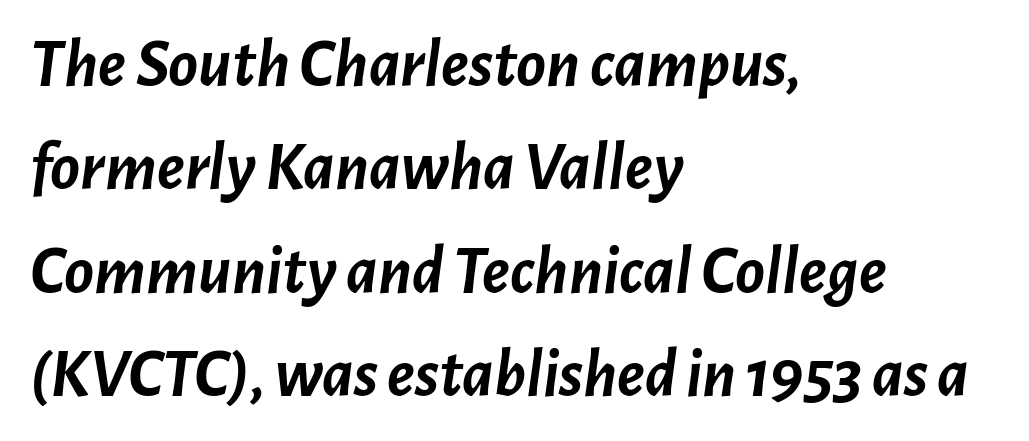
Q: Is the text bold? A: Yes.
Q: Is the text italic (slanted)? A: Yes, it leans right by about 7 degrees.
Q: Is the text underlined? A: No.
Q: How is the paragraph aligned? A: Left-aligned.
Q: Is the spacing between letters normal or unusually wide? A: Normal.
Q: Is the spacing between lines tight, normal or loose? A: Normal.
Q: Width (condensed, normal, or wide)? A: Normal.
Q: Stroke contrast? A: Low.
Q: x-height? A: Medium.
Q: Monospaced? A: No.
